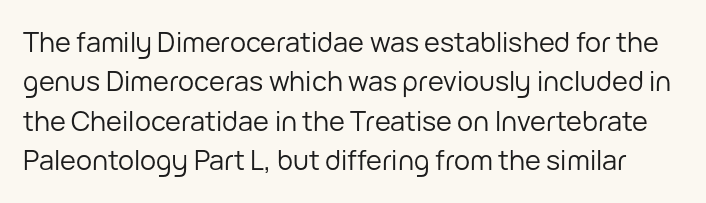
Q: Is the text bold? A: No.
Q: Is the text italic (slanted)? A: No, it is upright.
Q: Is the text underlined? A: No.
Q: Is the spacing between letters normal or unusually wide? A: Normal.
Q: Is the spacing between lines tight, normal or loose? A: Normal.
